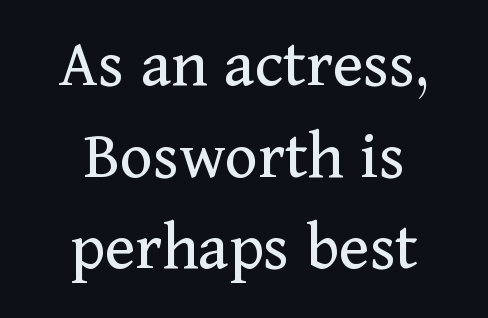
The image shows 70 px regular-weight serif type, upright; set centered, normal line spacing (1.31x), normal letter spacing, not underlined; medium stroke contrast and a medium x-height.
